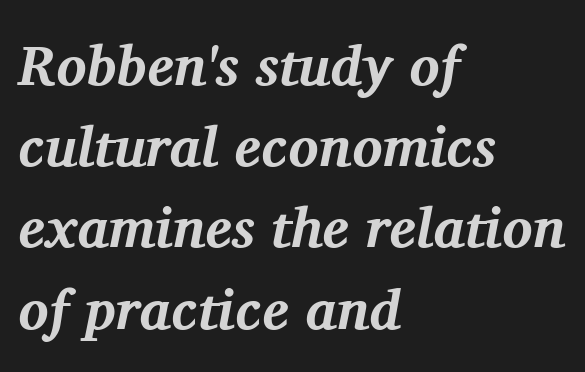
Q: Is the text bold? A: Yes.
Q: Is the text italic (slanted)? A: Yes, it leans right by about 11 degrees.
Q: Is the typeface a serif or a sans-serif typeface? A: Serif.
Q: Is the text underlined? A: No.
Q: How is the paragraph aligned? A: Left-aligned.
Q: Is the spacing between letters normal or unusually wide? A: Normal.
Q: Is the spacing between lines tight, normal or loose? A: Normal.
Q: Width (condensed, normal, or wide)? A: Normal.
Q: Stroke contrast? A: Medium.
Q: x-height? A: Medium.
Q: Monospaced? A: No.
